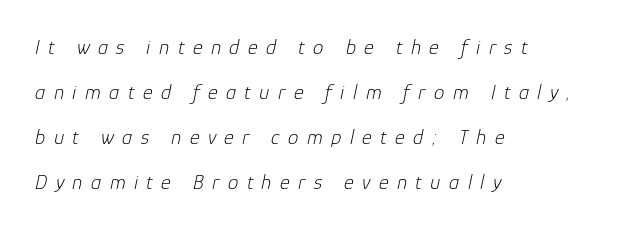
{"italic": "yes", "lean": "right", "slant_degrees": 12, "bold": "no", "underline": "no", "align": "left", "line_spacing": "loose", "line_spacing_ratio": 2.15, "letter_spacing": "wide", "letter_spacing_em": 0.4, "glyph_px": 21}
